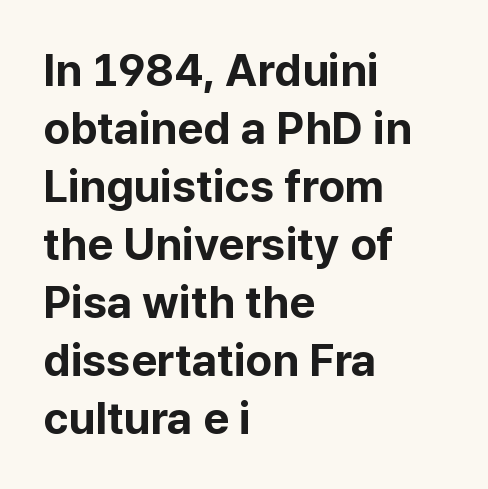
A roman cut, with each character standing at attention. These lines are composed in type without serifs. How are the letters spaced? Ordinarily, with no added tracking. A bare baseline throughout the passage. One-word summary of the alignment: left.
